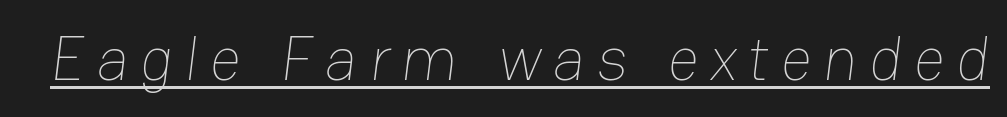
The image shows 62 px thin type; set underlined; low stroke contrast and a medium x-height.
